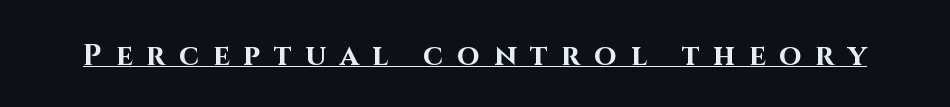
Q: Is the text bold? A: Yes.
Q: Is the text italic (slanted)? A: No, it is upright.
Q: Is the typeface a serif or a sans-serif typeface? A: Sans-serif.
Q: Is the text underlined? A: Yes.
Q: Is the spacing between letters normal or unusually wide? A: Unusually wide.
Q: Width (condensed, normal, or wide)? A: Normal.
Q: Stroke contrast? A: High.
Q: x-height? A: Large.
Q: Monospaced? A: No.
